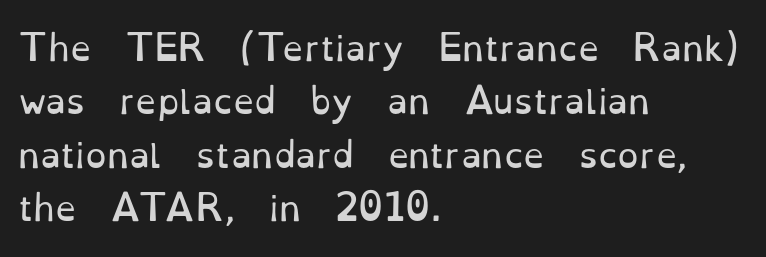
The image shows 34 px regular-weight type, upright; set left-aligned, normal line spacing (1.57x), normal letter spacing, not underlined; low stroke contrast and a small x-height.
